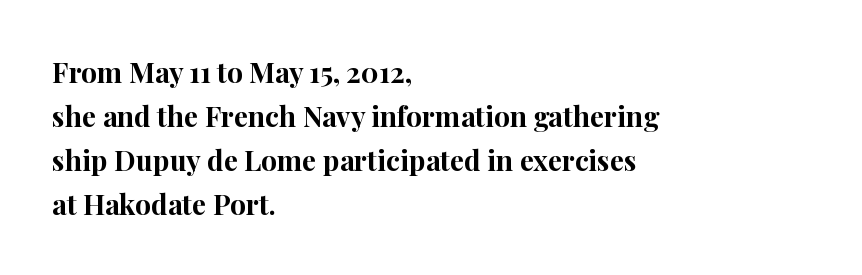
The image shows 28 px bold serif type, upright; set left-aligned, normal line spacing (1.57x), normal letter spacing, not underlined; high stroke contrast and a medium x-height.
